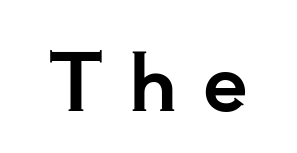
Designer's note — italics off, roman on. Does extra space separate the letters? Yes, quite a lot of it. The face used here is seriffed, in the tradition of book romans. Descender tails drop into unmarked territory. Character widths vary here, with narrow letters taking less room than wide ones.
